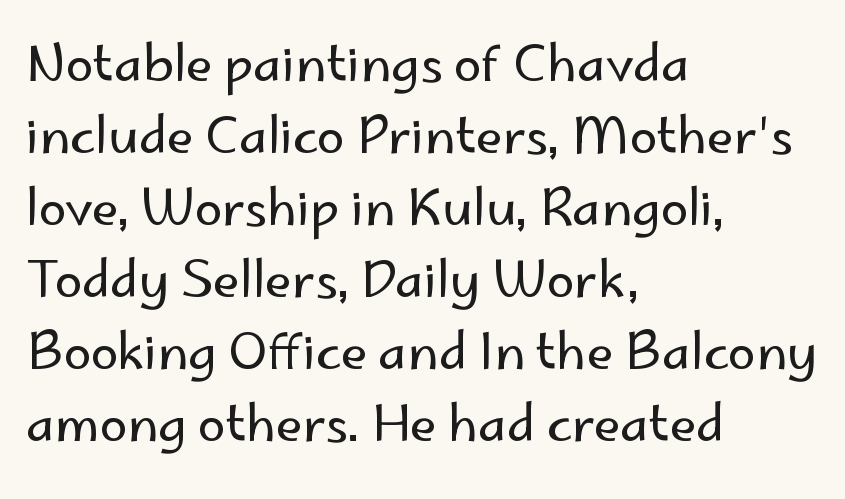
Interline gaps are of average width in this sample. The passage is arranged the way most books set body copy — flush left. The characters display no serif detailing; their extremities are plain. Is the stroke heavy? The answer is a plain regular-or-lighter. The gap between lines stays unmarked.
